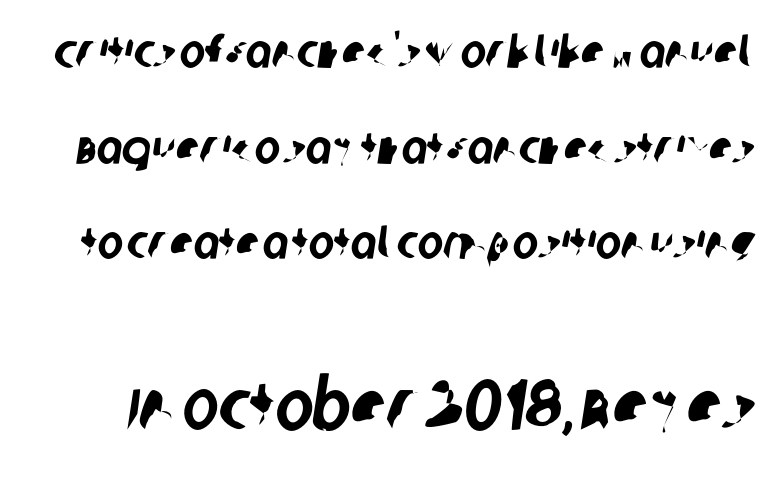
The image shows 72 px condensed sans-serif type; set loose line spacing (1.99x), normal letter spacing, not underlined; the second (bottom) block is 1.5x larger; low stroke contrast and a large x-height.
